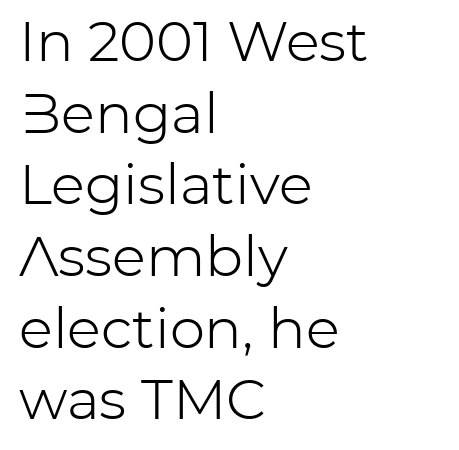
The image shows 56 px light sans-serif type, upright; set left-aligned, normal line spacing (1.28x), normal letter spacing, not underlined; low stroke contrast and a medium x-height.
